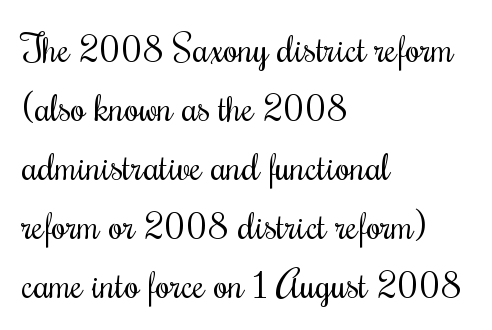
The image shows 38 px regular-weight, condensed type; set left-aligned, normal line spacing (1.55x), normal letter spacing, not underlined; medium stroke contrast and a small x-height.
